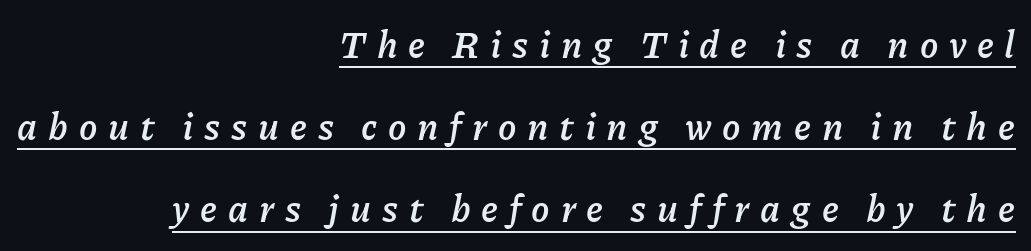
{"italic": "yes", "lean": "right", "slant_degrees": 11, "bold": "yes", "weight": "semibold", "width": "normal", "stroke_contrast": "low", "x_height": "medium", "monospaced": "no", "underline": "yes", "align": "right", "line_spacing": "loose", "line_spacing_ratio": 2.22, "letter_spacing": "wide", "letter_spacing_em": 0.29, "glyph_px": 37}
